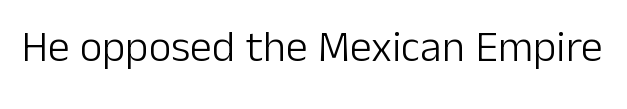
The image shows 44 px light sans-serif type, upright; set normal letter spacing, not underlined; low stroke contrast and a medium x-height.
